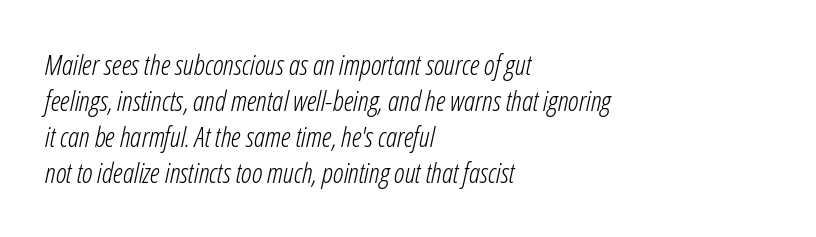
Q: Is the text bold? A: No.
Q: Is the text italic (slanted)? A: Yes, it leans right by about 12 degrees.
Q: Is the text underlined? A: No.
Q: How is the paragraph aligned? A: Left-aligned.
Q: Is the spacing between letters normal or unusually wide? A: Normal.
Q: Is the spacing between lines tight, normal or loose? A: Normal.
Q: Width (condensed, normal, or wide)? A: Condensed.
Q: Stroke contrast? A: Low.
Q: x-height? A: Medium.
Q: Monospaced? A: No.
